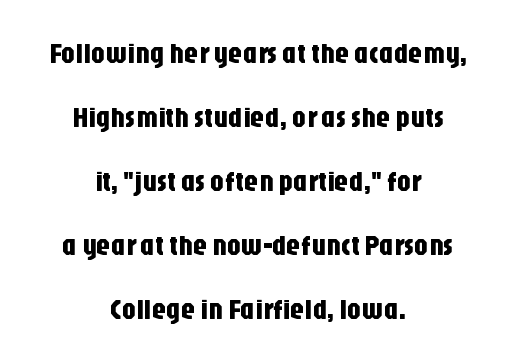
{"serif": "no", "italic": "no", "width": "condensed", "stroke_contrast": "low", "x_height": "large", "monospaced": "no", "underline": "no", "align": "center", "line_spacing": "loose", "line_spacing_ratio": 2.21, "letter_spacing": "normal", "letter_spacing_em": 0.0, "glyph_px": 29}
